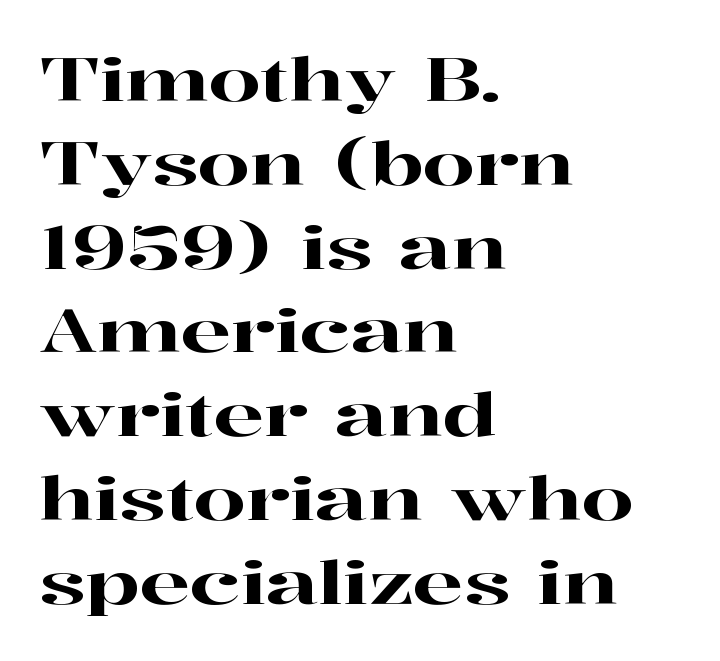
The image shows 59 px wide serif type, upright; set left-aligned, normal line spacing (1.42x), normal letter spacing, not underlined; high stroke contrast and a medium x-height.
